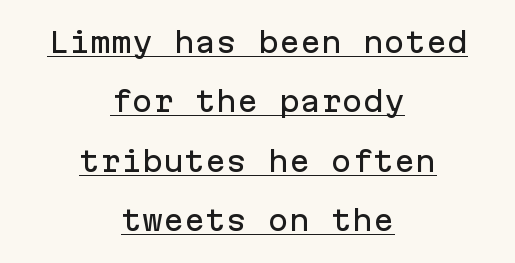
The image shows 28 px sans-serif type, upright, monospaced; set centered, loose line spacing (2.12x), normal letter spacing, underlined; low stroke contrast and a medium x-height.
